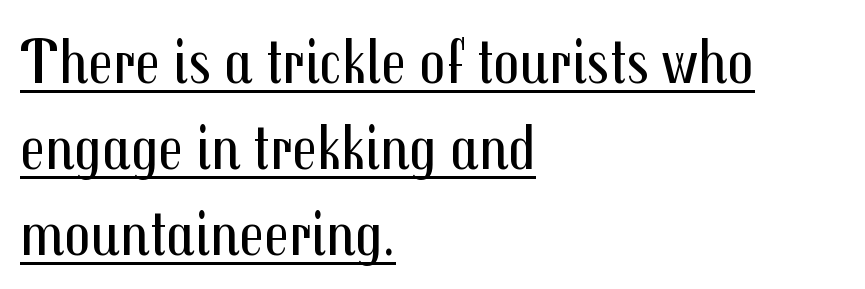
{"serif": "no", "italic": "no", "bold": "no", "weight": "regular", "width": "condensed", "stroke_contrast": "medium", "x_height": "medium", "monospaced": "no", "underline": "yes", "align": "left", "line_spacing": "normal", "line_spacing_ratio": 1.32, "letter_spacing": "normal", "letter_spacing_em": 0.0, "glyph_px": 65}
